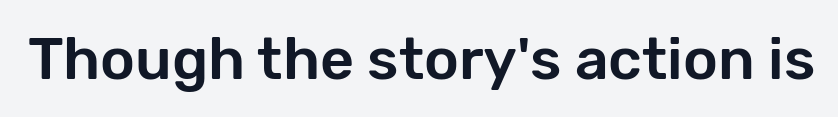
The horizontal fit of the characters is conventional and even. The face used here is proportionally spaced, like ordinary book or web type. To sum up the face: it is a sans, with no serifs. This is roman type, the default non-slanted kind. The area under the type is left untouched.
